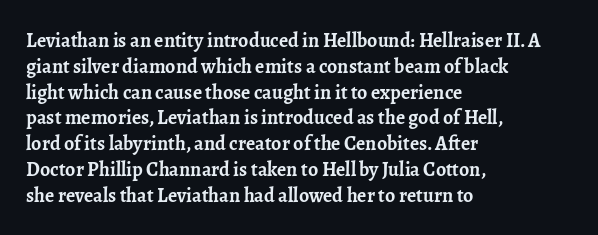
Q: Is the text bold? A: Yes.
Q: Is the text italic (slanted)? A: No, it is upright.
Q: Is the text underlined? A: No.
Q: How is the paragraph aligned? A: Left-aligned.
Q: Is the spacing between letters normal or unusually wide? A: Normal.
Q: Is the spacing between lines tight, normal or loose? A: Normal.
